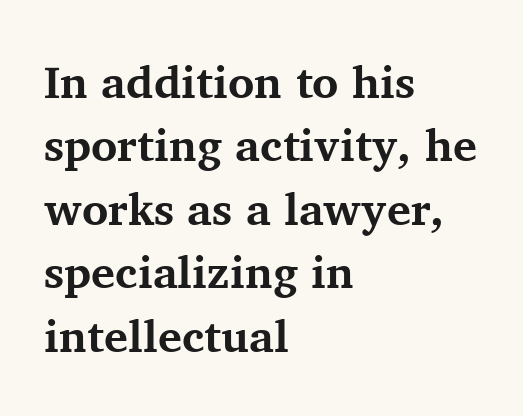
Q: Is the text bold? A: Yes.
Q: Is the text italic (slanted)? A: No, it is upright.
Q: Is the typeface a serif or a sans-serif typeface? A: Serif.
Q: Is the text underlined? A: No.
Q: How is the paragraph aligned? A: Left-aligned.
Q: Is the spacing between letters normal or unusually wide? A: Normal.
Q: Is the spacing between lines tight, normal or loose? A: Normal.
Q: Width (condensed, normal, or wide)? A: Normal.
Q: Stroke contrast? A: Medium.
Q: x-height? A: Medium.
Q: Monospaced? A: No.
